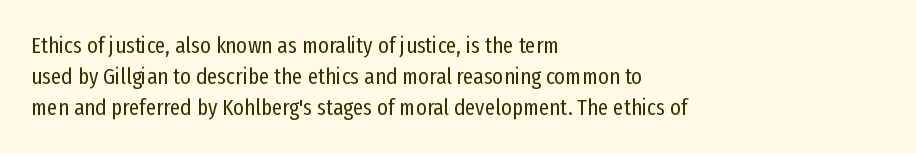
The image shows 23 px text type, upright; set left-aligned, normal line spacing (1.34x), normal letter spacing, not underlined.
